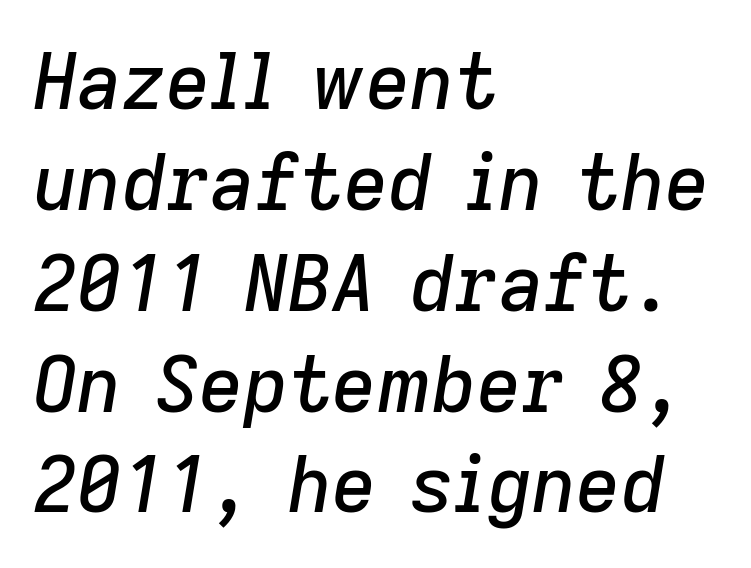
Q: Is the text italic (slanted)? A: Yes, it leans right by about 9 degrees.
Q: Is the text underlined? A: No.
Q: How is the paragraph aligned? A: Left-aligned.
Q: Is the spacing between letters normal or unusually wide? A: Normal.
Q: Is the spacing between lines tight, normal or loose? A: Normal.
Q: Width (condensed, normal, or wide)? A: Normal.
Q: Stroke contrast? A: Low.
Q: x-height? A: Medium.
Q: Monospaced? A: No.
